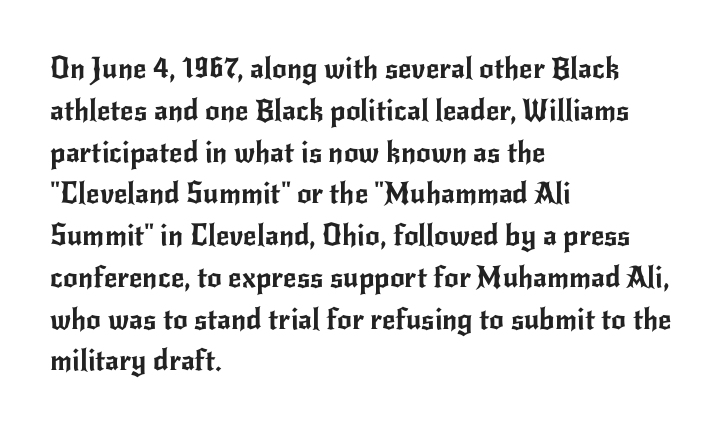
The image shows 29 px sans-serif type, upright; set left-aligned, normal line spacing (1.44x), normal letter spacing, not underlined; low stroke contrast and a small x-height.
